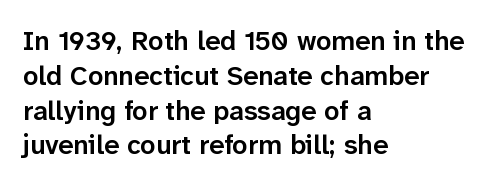
{"italic": "no", "bold": "semi", "underline": "no", "align": "left", "line_spacing": "normal", "line_spacing_ratio": 1.29, "letter_spacing": "normal", "letter_spacing_em": 0.0, "glyph_px": 27}
